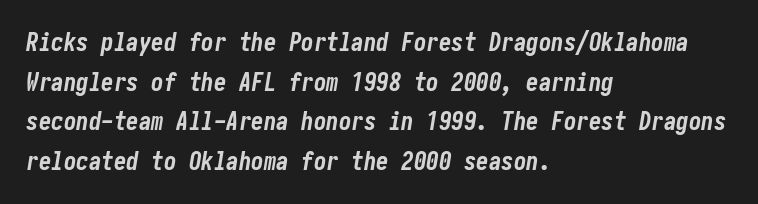
Q: Is the text bold? A: Yes.
Q: Is the text italic (slanted)? A: Yes, it leans right by about 10 degrees.
Q: Is the text underlined? A: No.
Q: How is the paragraph aligned? A: Left-aligned.
Q: Is the spacing between letters normal or unusually wide? A: Normal.
Q: Is the spacing between lines tight, normal or loose? A: Normal.
